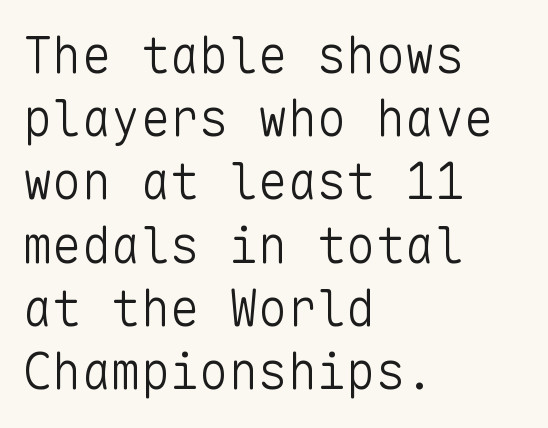
{"serif": "no", "italic": "no", "bold": "no", "weight": "light", "width": "normal", "stroke_contrast": "low", "x_height": "medium", "monospaced": "yes", "underline": "no", "align": "left", "line_spacing": "normal", "line_spacing_ratio": 1.29, "letter_spacing": "normal", "letter_spacing_em": 0.0, "glyph_px": 49}
